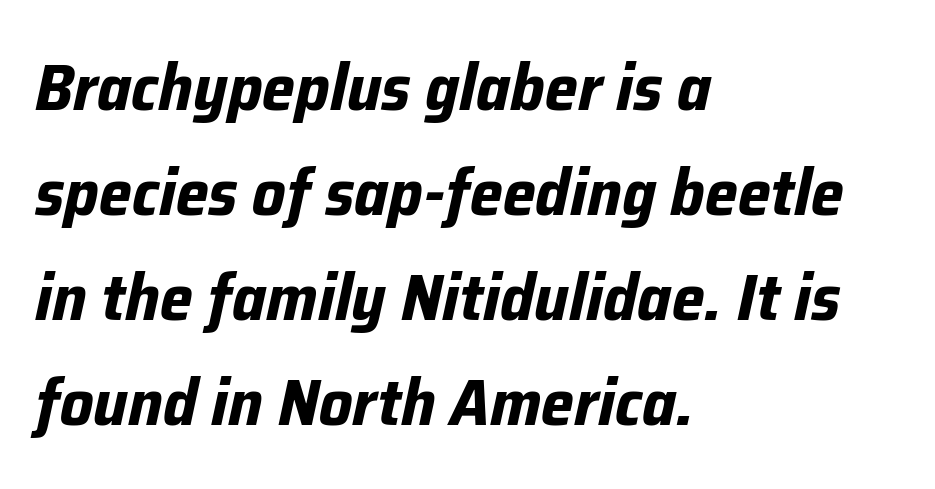
Q: Is the text bold? A: Yes.
Q: Is the text italic (slanted)? A: Yes, it leans right by about 12 degrees.
Q: Is the text underlined? A: No.
Q: How is the paragraph aligned? A: Left-aligned.
Q: Is the spacing between letters normal or unusually wide? A: Normal.
Q: Is the spacing between lines tight, normal or loose? A: Normal.
Q: Width (condensed, normal, or wide)? A: Normal.
Q: Stroke contrast? A: Low.
Q: x-height? A: Medium.
Q: Monospaced? A: No.
